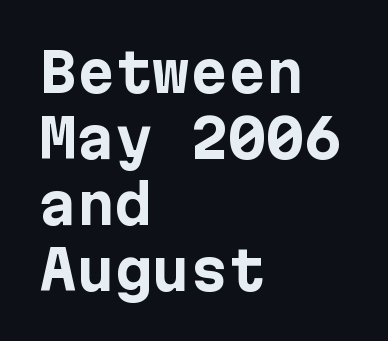
The image shows 54 px bold sans-serif type, upright; set left-aligned, line spacing 1.22x, normal letter spacing, not underlined; low stroke contrast and a medium x-height.
